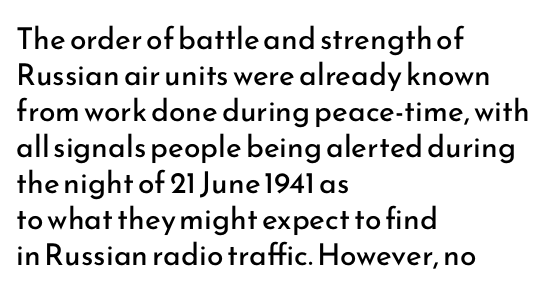
The image shows 30 px regular-weight sans-serif type, upright; set left-aligned, line spacing 1.2x, normal letter spacing, not underlined; low stroke contrast and a small x-height.
